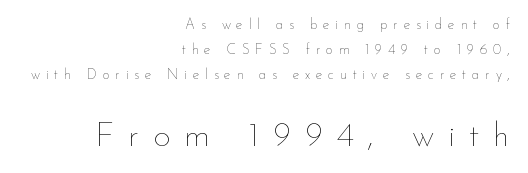
{"italic": "no", "bold": "no", "weight": "thin", "width": "normal", "stroke_contrast": "low", "x_height": "small", "monospaced": "no", "underline": "no", "align": "right", "line_spacing_ratio": 1.77, "letter_spacing": "wide", "letter_spacing_em": 0.41, "larger_block": "second", "size_ratio": 2.43, "glyph_px": 34}
